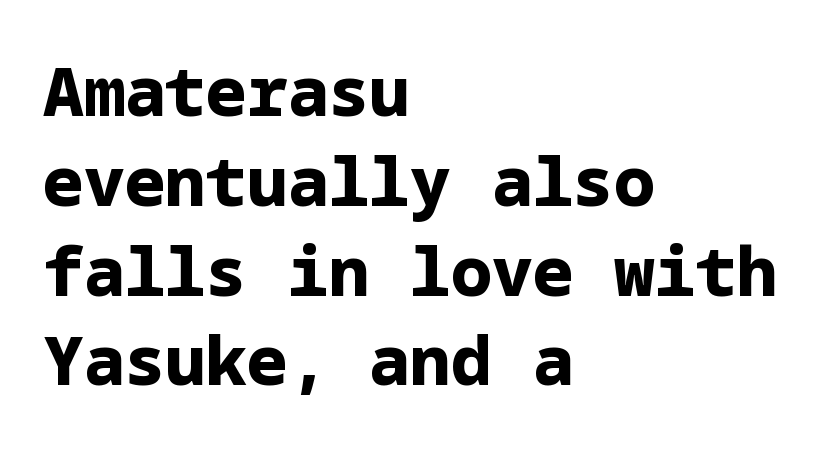
The ragged edge is on the right, which tells us the setting is flush left. This is sans-serif lettering, the kind often seen on screens and signage. You can tell it's not italic because the verticals are truly vertical. Evenly set lines give the paragraph a standard silhouette.
